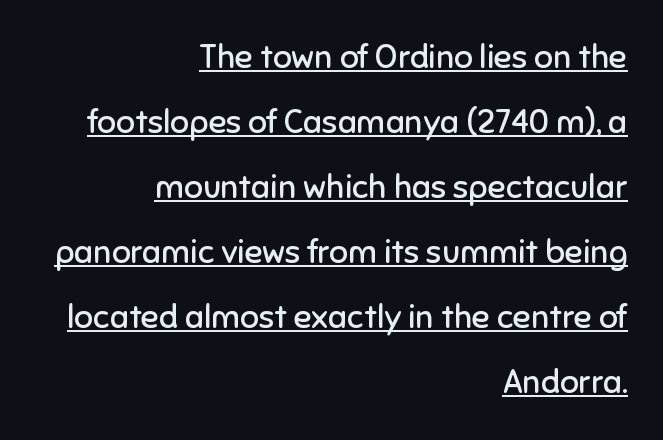
Are there feet on the stems? There aren't — it's a sans. Weight: regular or lighter. Does a line run under the words? Yes, clearly. Successive baselines arrive slowly, with a big drop between each.
